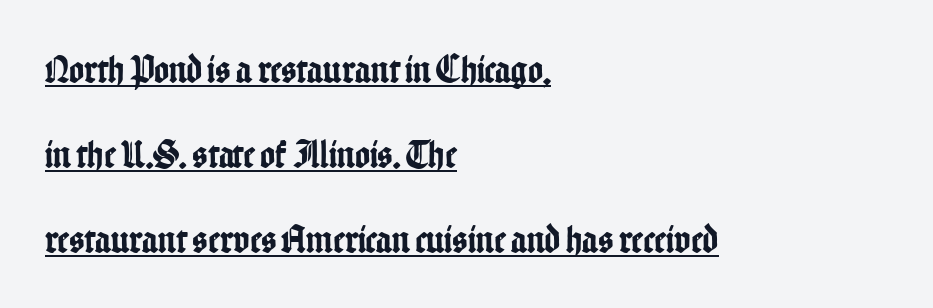
{"serif": "no", "italic": "no", "width": "condensed", "stroke_contrast": "low", "x_height": "medium", "monospaced": "no", "underline": "yes", "align": "left", "line_spacing": "loose", "line_spacing_ratio": 2.12, "letter_spacing": "normal", "letter_spacing_em": 0.0, "glyph_px": 40}
